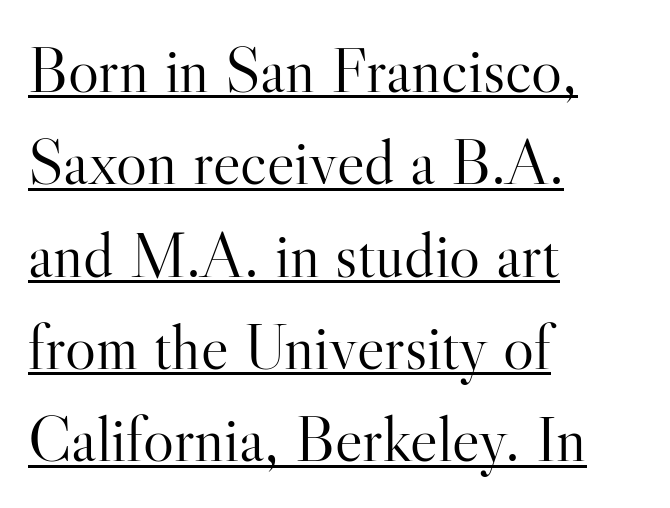
{"serif": "yes", "italic": "no", "bold": "no", "weight": "light", "width": "normal", "stroke_contrast": "high", "x_height": "small", "monospaced": "no", "underline": "yes", "align": "left", "line_spacing": "normal", "line_spacing_ratio": 1.42, "letter_spacing": "normal", "letter_spacing_em": 0.0, "glyph_px": 65}
